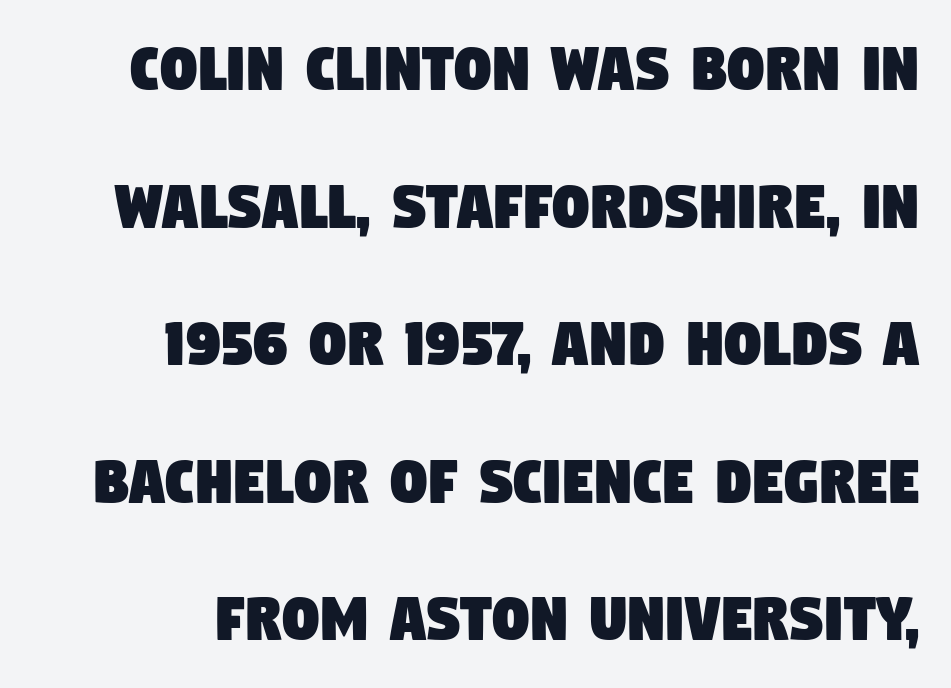
The image shows 72 px condensed sans-serif type; set loose line spacing (1.91x), normal letter spacing, not underlined; low stroke contrast and a large x-height.
